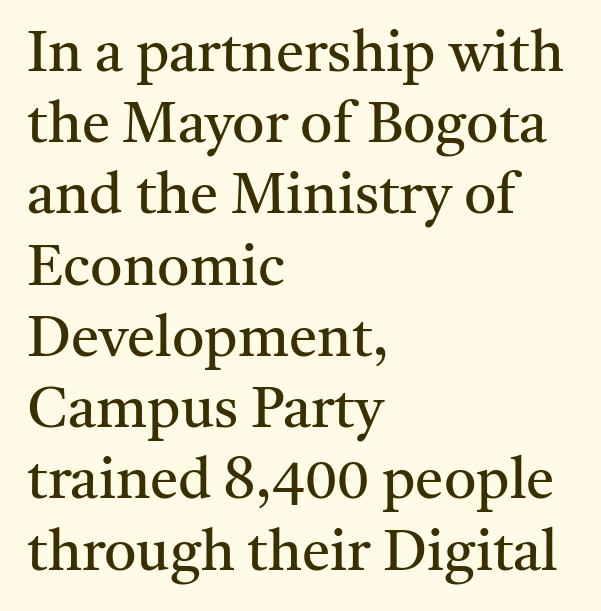
The image shows 57 px regular-weight serif type, upright; set left-aligned, normal line spacing (1.25x), normal letter spacing, not underlined; medium stroke contrast and a medium x-height.
